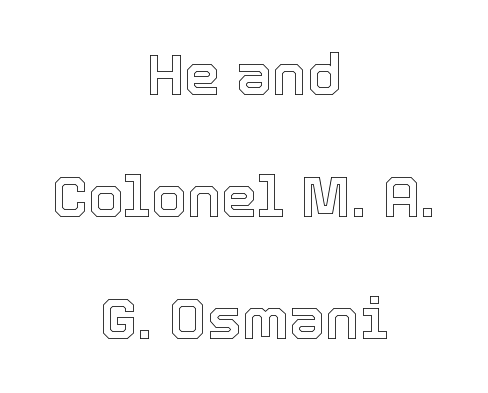
Q: Is the text italic (slanted)? A: No, it is upright.
Q: Is the text underlined? A: No.
Q: How is the paragraph aligned? A: Centered.
Q: Is the spacing between letters normal or unusually wide? A: Normal.
Q: Is the spacing between lines tight, normal or loose? A: Loose.
Q: Width (condensed, normal, or wide)? A: Normal.
Q: x-height? A: Medium.
Q: Monospaced? A: No.
